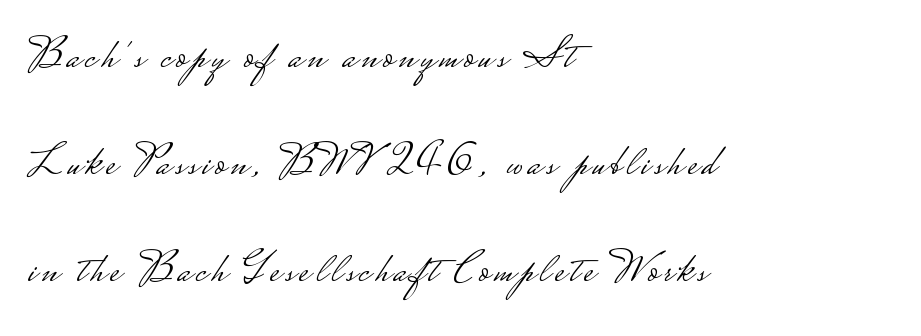
The image shows 44 px light, wide sans-serif type; set left-aligned, loose line spacing (2.43x), not underlined; low stroke contrast.
